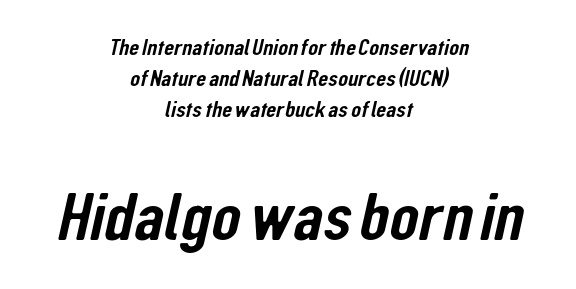
{"serif": "no", "width": "condensed", "stroke_contrast": "low", "x_height": "medium", "monospaced": "no", "underline": "no", "align": "center", "line_spacing": "normal", "line_spacing_ratio": 1.35, "letter_spacing": "normal", "letter_spacing_em": 0.0, "larger_block": "second", "size_ratio": 2.96, "glyph_px": 68}
